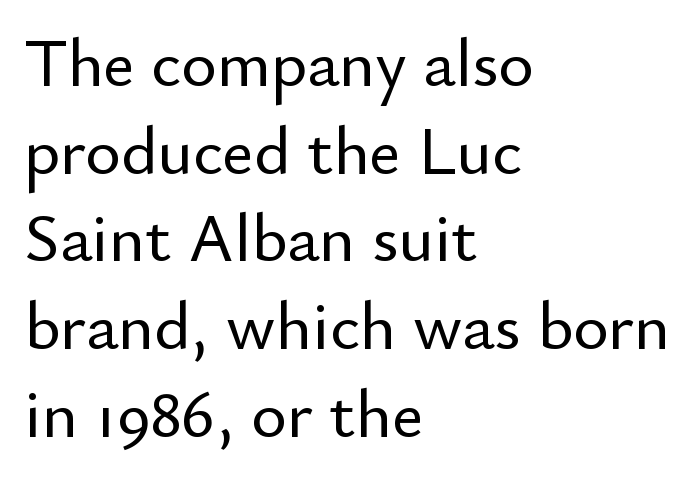
Upright lettering throughout. A typesetter would call this zero additional tracking. Bare-footed words on every line. This sample is left-justified, so line endings fall wherever the words run out.
